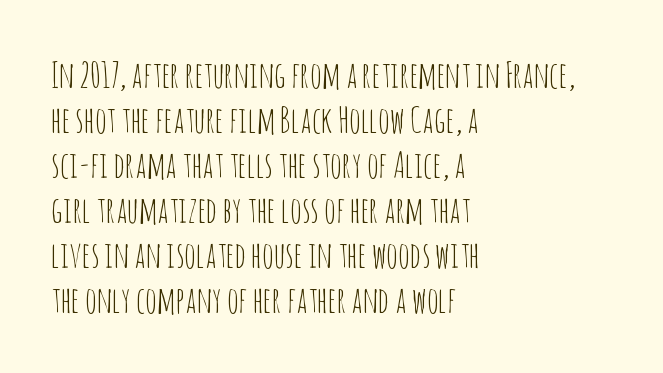
Spacing verdict: proportional, widths tailored to each character. Unlike italic type, these characters show no tilt at all. The horizontal fit of the characters is conventional and even. Type style note: lacks serifs. Every row of glyphs begins at an identical x-position on the left. Words float on clear page, feet unadorned.
